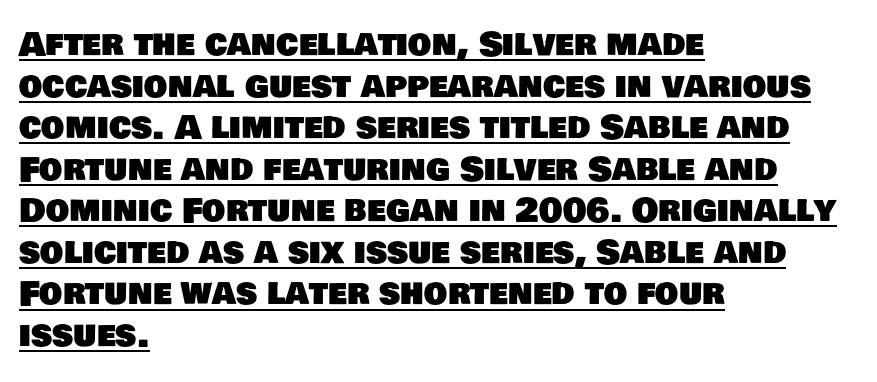
Examine the stroke ends and you'll find no serifs. The rendering uses natural spacing where letterforms have individual widths. Tracking value appears to be zero — textbook default spacing. One glance says typical: line gaps are just what's usual. Has an underline been added? It has. The compositor pushed each line to the left boundary.
